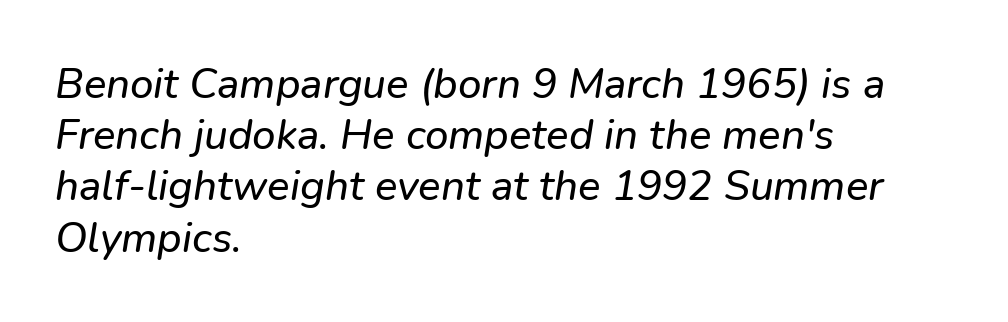
{"serif": "no", "width": "normal", "stroke_contrast": "low", "x_height": "medium", "monospaced": "no", "underline": "no", "align": "left", "line_spacing_ratio": 1.22, "letter_spacing": "normal", "letter_spacing_em": 0.0, "glyph_px": 42}
